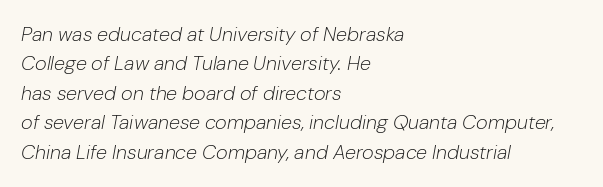
The image shows 20 px text type, italic (leaning right); set left-aligned, normal line spacing (1.47x), normal letter spacing, not underlined.
